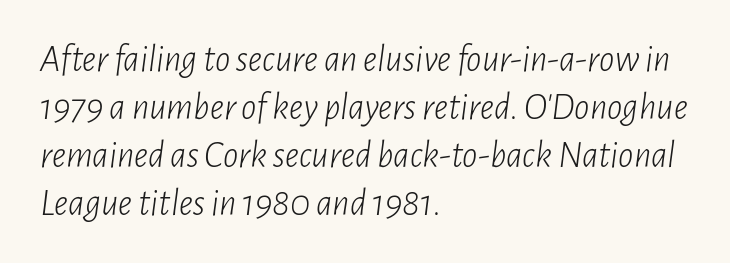
Q: Is the text bold? A: No.
Q: Is the text italic (slanted)? A: Yes, it leans right by about 7 degrees.
Q: Is the text underlined? A: No.
Q: How is the paragraph aligned? A: Left-aligned.
Q: Is the spacing between letters normal or unusually wide? A: Normal.
Q: Is the spacing between lines tight, normal or loose? A: Normal.
Q: Width (condensed, normal, or wide)? A: Condensed.
Q: Stroke contrast? A: Low.
Q: x-height? A: Medium.
Q: Monospaced? A: No.
